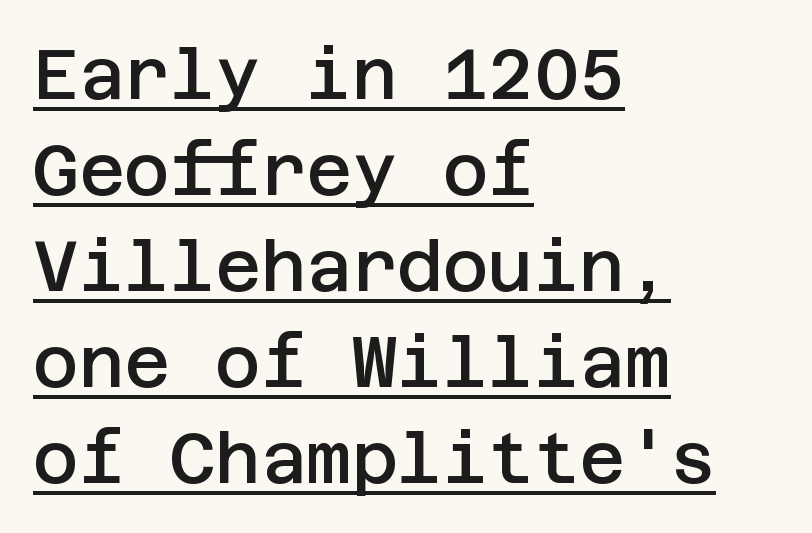
Q: Is the text bold? A: Semi-bold.
Q: Is the text italic (slanted)? A: No, it is upright.
Q: Is the typeface a serif or a sans-serif typeface? A: Sans-serif.
Q: Is the text underlined? A: Yes.
Q: How is the paragraph aligned? A: Left-aligned.
Q: Is the spacing between letters normal or unusually wide? A: Normal.
Q: Is the spacing between lines tight, normal or loose? A: Normal.
Q: Width (condensed, normal, or wide)? A: Normal.
Q: Stroke contrast? A: Low.
Q: x-height? A: Large.
